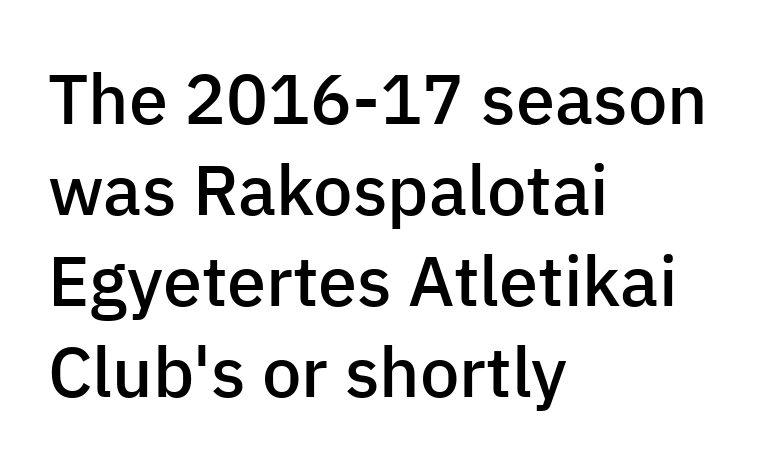
The image shows 70 px semibold sans-serif type, upright; set left-aligned, normal line spacing (1.3x), normal letter spacing, not underlined; low stroke contrast and a medium x-height.
